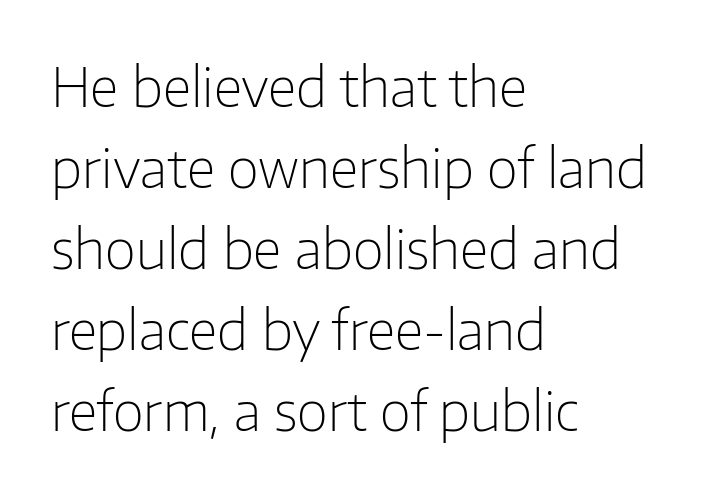
{"serif": "no", "italic": "no", "bold": "no", "weight": "light", "width": "normal", "stroke_contrast": "low", "x_height": "medium", "monospaced": "no", "underline": "no", "align": "left", "line_spacing": "normal", "line_spacing_ratio": 1.5, "letter_spacing": "normal", "letter_spacing_em": 0.0, "glyph_px": 54}
